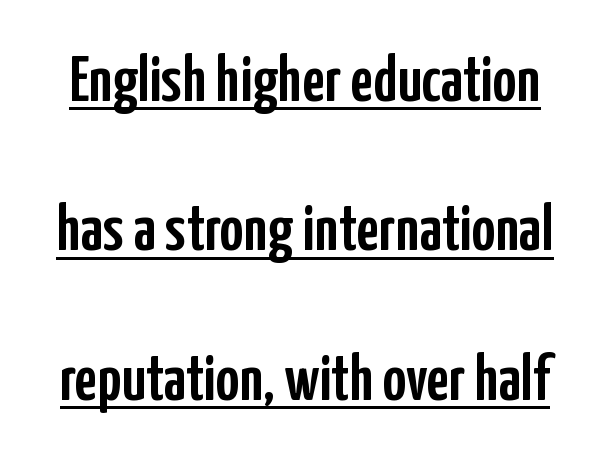
You could fit nearly another row in the gap between these rows. This rendering features underlined lettering. No italicization has been applied; the sample stays upright. The glyphs in this specimen are sans serif. Spacing verdict: proportional, widths tailored to each character. The face used here is rendered with its standard letterfit.
